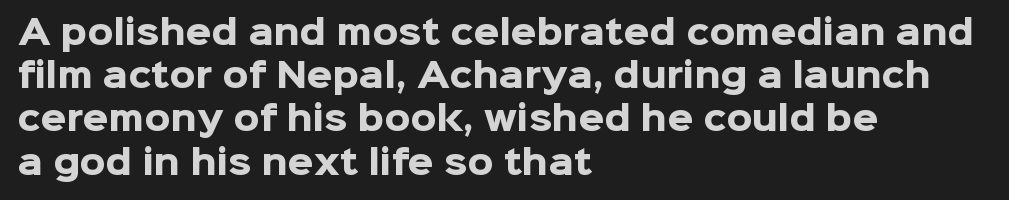
The image shows 33 px heavy sans-serif type, upright; set left-aligned, normal line spacing (1.31x), normal letter spacing, not underlined; low stroke contrast and a medium x-height.
